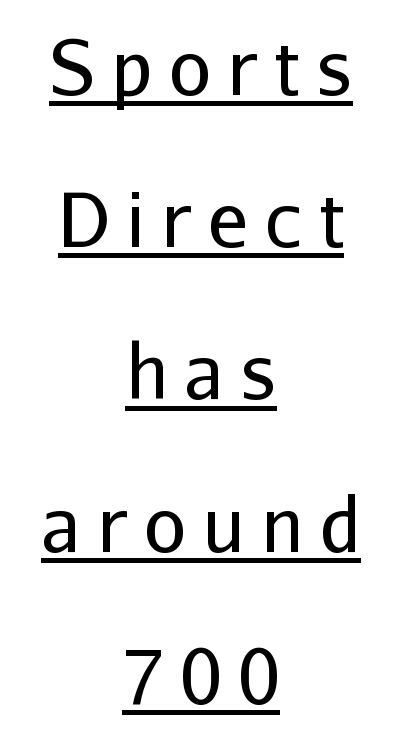
{"serif": "no", "italic": "no", "bold": "no", "weight": "regular", "width": "normal", "stroke_contrast": "low", "x_height": "medium", "monospaced": "no", "underline": "yes", "align": "center", "line_spacing": "loose", "line_spacing_ratio": 2.03, "letter_spacing": "wide", "letter_spacing_em": 0.22, "glyph_px": 75}
